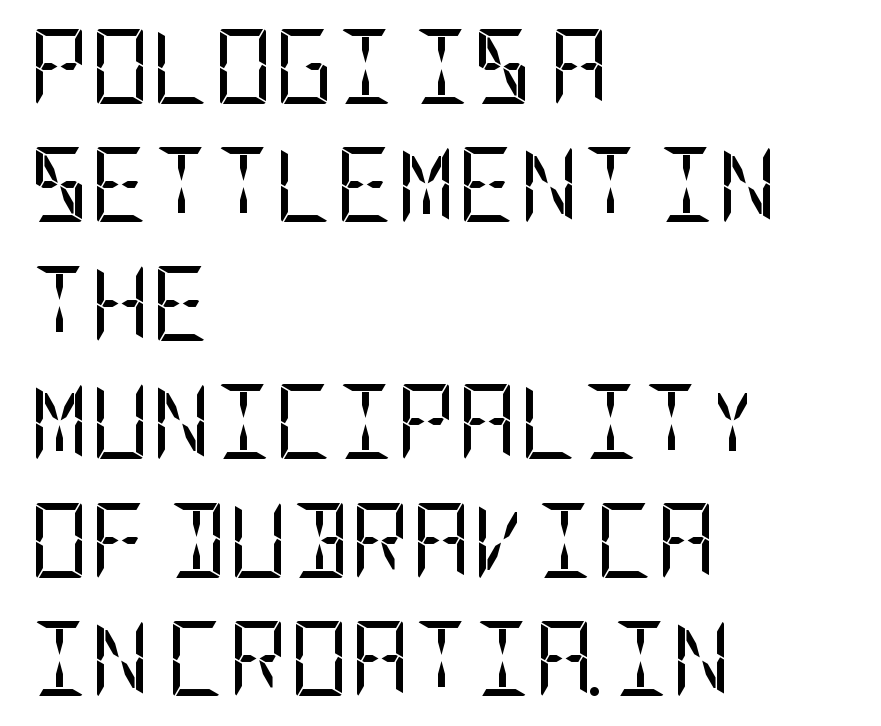
The tracking reads as untouched default to a designer's eye. Posture: upright roman. The letters carry no serifs — their stems end cleanly without finishing strokes. Quick note: underline off.
